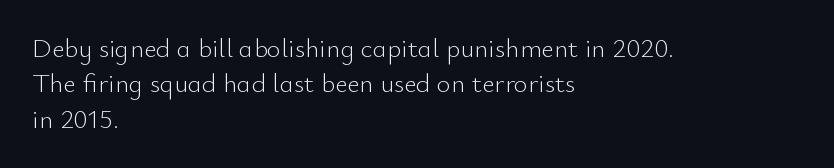
Q: Is the text bold? A: No.
Q: Is the text italic (slanted)? A: No, it is upright.
Q: Is the text underlined? A: No.
Q: How is the paragraph aligned? A: Left-aligned.
Q: Is the spacing between letters normal or unusually wide? A: Normal.
Q: Is the spacing between lines tight, normal or loose? A: Normal.
